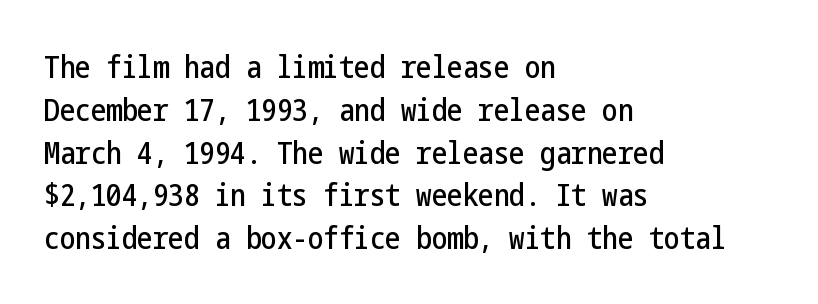
Q: Is the text italic (slanted)? A: No, it is upright.
Q: Is the typeface a serif or a sans-serif typeface? A: Sans-serif.
Q: Is the text underlined? A: No.
Q: How is the paragraph aligned? A: Left-aligned.
Q: Is the spacing between letters normal or unusually wide? A: Normal.
Q: Is the spacing between lines tight, normal or loose? A: Normal.
Q: Width (condensed, normal, or wide)? A: Condensed.
Q: Stroke contrast? A: Low.
Q: x-height? A: Medium.
